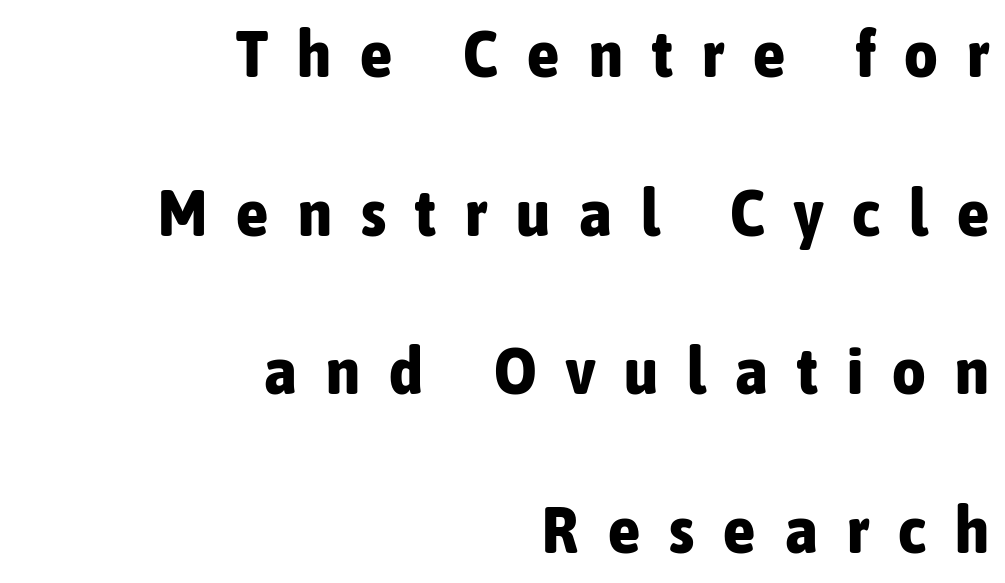
Whoever set this chose breathing room over compactness in the vertical rhythm. This rendering uses right alignment, leaving the left contour irregular. The axis of the letterforms is exactly vertical. The baseline area is clear. These lines have a slow, spaced-out rhythm from letter to letter.
